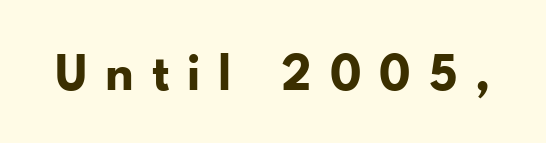
A clean baseline with only descenders dipping below it. Do the characters align in a grid? No, the font is proportional. Do the letters lean? They stand straight. Here the glyphs are tracked loosely, breaking word shapes into spaced letters. The font is running at its bold setting.
